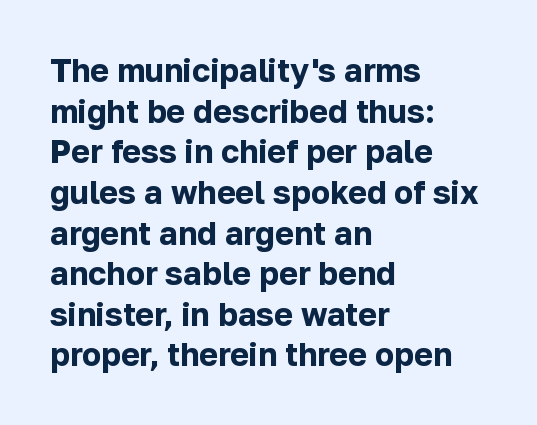
{"serif": "no", "italic": "no", "bold": "yes", "weight": "bold", "width": "normal", "stroke_contrast": "low", "x_height": "medium", "monospaced": "no", "underline": "no", "align": "left", "line_spacing": "normal", "line_spacing_ratio": 1.27, "letter_spacing": "normal", "letter_spacing_em": 0.0, "glyph_px": 32}
